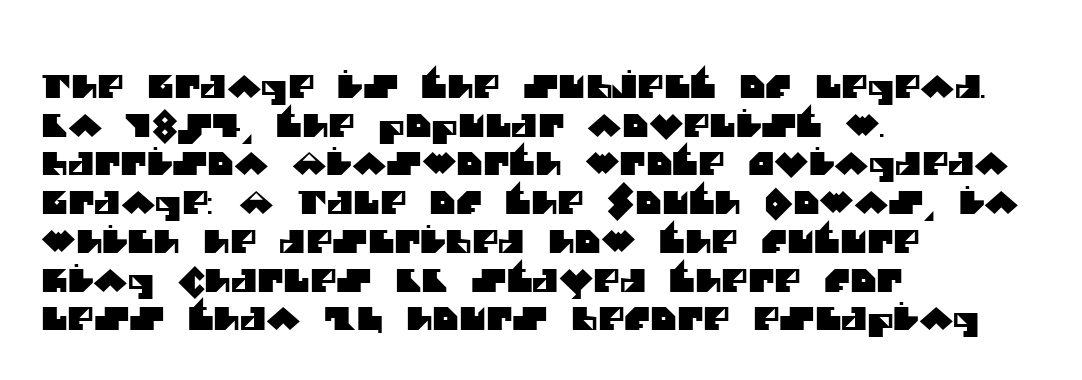
The rendering shows plain stroke endings on the letterforms — a sans-serif design. Nobody drew a line under any word here. Does the copy run flush right? No — it runs flush left. The passage shown is typed in a proportional face where columns would drift. What stands out about the letter spacing? Nothing — it is the standard amount.
